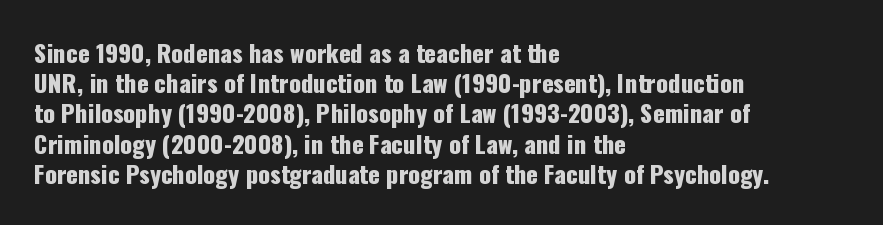
Q: Is the text italic (slanted)? A: No, it is upright.
Q: Is the text underlined? A: No.
Q: How is the paragraph aligned? A: Left-aligned.
Q: Is the spacing between letters normal or unusually wide? A: Normal.
Q: Is the spacing between lines tight, normal or loose? A: Normal.
